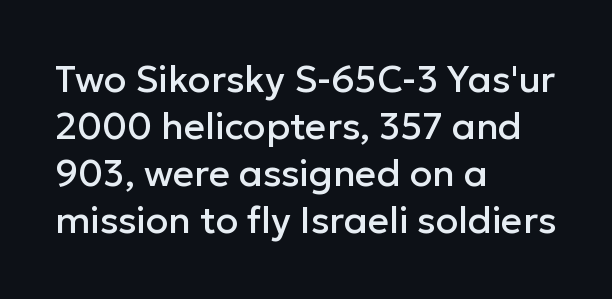
The image shows 37 px sans-serif type, upright; set left-aligned, normal line spacing (1.27x), normal letter spacing, not underlined; low stroke contrast and a medium x-height.
